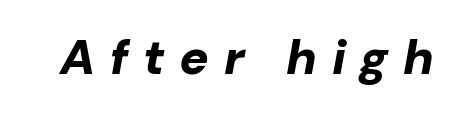
The image shows 49 px bold type, italic (leaning right); set unusually wide letter spacing (+0.3 em), not underlined; low stroke contrast and a medium x-height.
